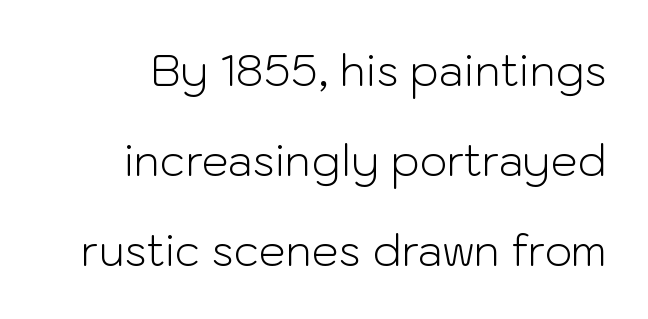
Does the leading feel generous? Absolutely, it's lavish. The words here are not underlined. Students, note that the glyphs here touch the page at normal intervals. Unlike a traditional serif, this face leaves its strokes unadorned. Is there any slant? The stems are plumb. This reads as an unemphasized weight, regular at the heaviest.
